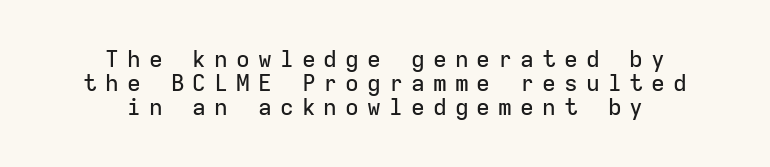
The image shows 23 px text type, upright; set centered, tight line spacing (1.05x), unusually wide letter spacing (+0.35 em), not underlined.
